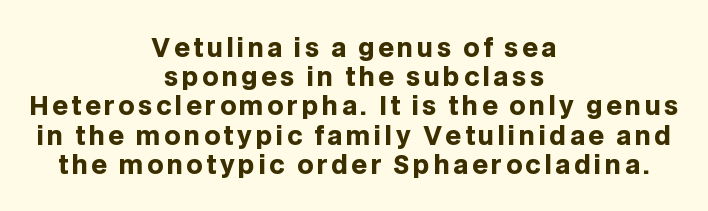
This is the regular roman posture of the typeface. Strokes here are thick enough to call this a true bold. Visually the block forms a symmetrical silhouette, jagged on both flanks. Underlining? Definitely not there.
